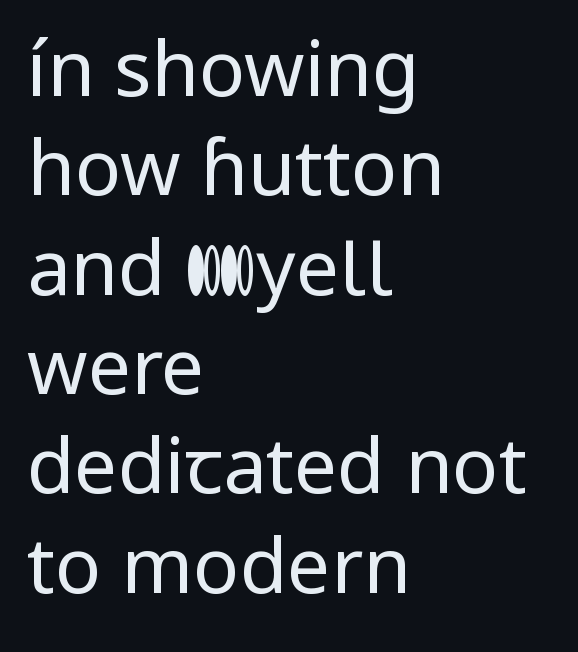
{"serif": "no", "italic": "no", "bold": "no", "weight": "regular", "width": "normal", "stroke_contrast": "low", "x_height": "medium", "monospaced": "no", "underline": "no", "align": "left", "line_spacing": "normal", "line_spacing_ratio": 1.29, "letter_spacing": "normal", "letter_spacing_em": 0.0, "glyph_px": 77}
